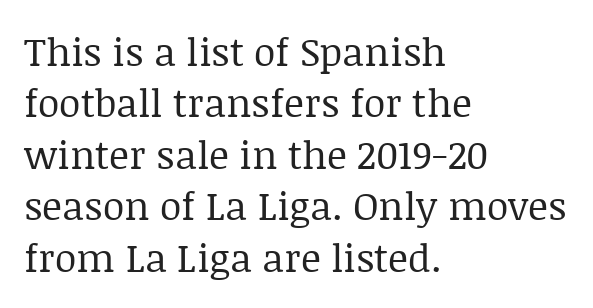
Q: Is the text bold? A: No.
Q: Is the text italic (slanted)? A: No, it is upright.
Q: Is the typeface a serif or a sans-serif typeface? A: Serif.
Q: Is the text underlined? A: No.
Q: How is the paragraph aligned? A: Left-aligned.
Q: Is the spacing between letters normal or unusually wide? A: Normal.
Q: Is the spacing between lines tight, normal or loose? A: Normal.
Q: Width (condensed, normal, or wide)? A: Normal.
Q: Stroke contrast? A: Low.
Q: x-height? A: Large.
Q: Monospaced? A: No.
